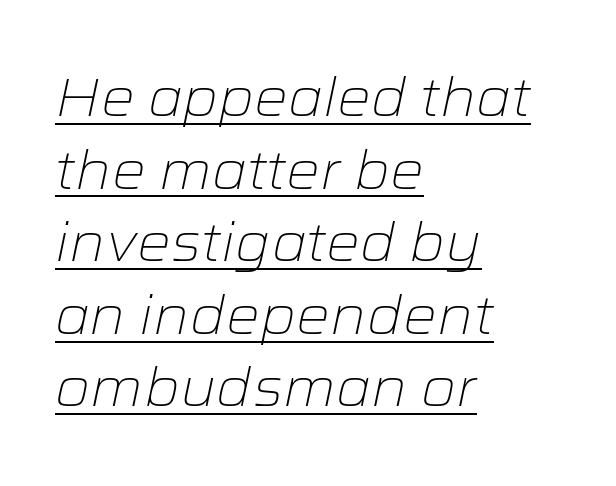
Q: Is the text bold? A: No.
Q: Is the text italic (slanted)? A: Yes, it leans right by about 12 degrees.
Q: Is the text underlined? A: Yes.
Q: How is the paragraph aligned? A: Left-aligned.
Q: Is the spacing between letters normal or unusually wide? A: Normal.
Q: Is the spacing between lines tight, normal or loose? A: Normal.
Q: Width (condensed, normal, or wide)? A: Wide.
Q: Stroke contrast? A: Low.
Q: x-height? A: Medium.
Q: Monospaced? A: No.
